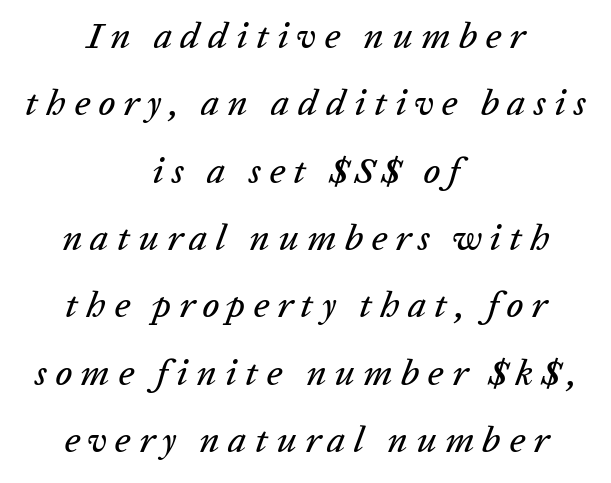
Q: Is the text italic (slanted)? A: Yes, it leans right by about 20 degrees.
Q: Is the text underlined? A: No.
Q: How is the paragraph aligned? A: Centered.
Q: Is the spacing between letters normal or unusually wide? A: Unusually wide.
Q: Width (condensed, normal, or wide)? A: Normal.
Q: Stroke contrast? A: Low.
Q: x-height? A: Medium.
Q: Monospaced? A: No.
